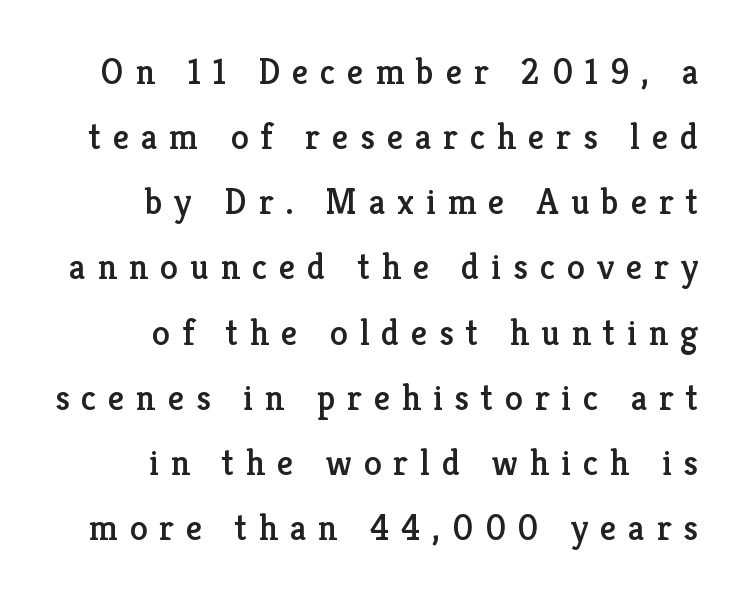
Q: Is the text italic (slanted)? A: No, it is upright.
Q: Is the typeface a serif or a sans-serif typeface? A: Serif.
Q: Is the text underlined? A: No.
Q: How is the paragraph aligned? A: Right-aligned.
Q: Is the spacing between letters normal or unusually wide? A: Unusually wide.
Q: Width (condensed, normal, or wide)? A: Normal.
Q: Stroke contrast? A: Low.
Q: x-height? A: Medium.
Q: Monospaced? A: No.
